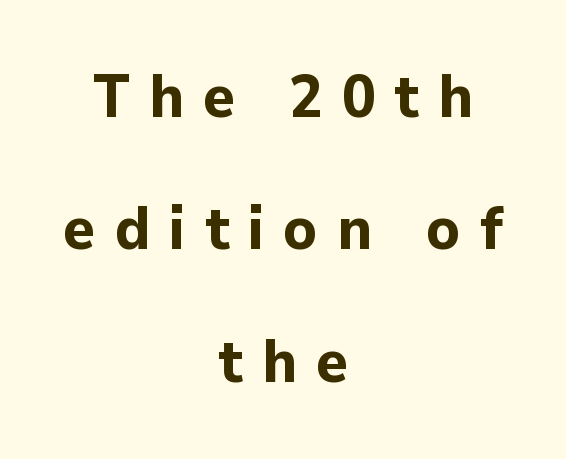
Spacing between characters has been opened up far beyond the box default. Every letter is thick-stroked: bold, no question. Each row of text sits above clean, open space. Alignment: centered.
